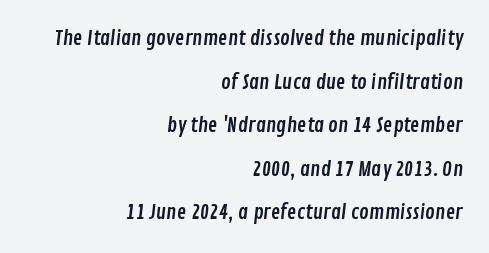
{"underline": "no", "align": "right", "line_spacing": "loose", "line_spacing_ratio": 2.18, "letter_spacing": "normal", "letter_spacing_em": 0.0, "glyph_px": 20}
